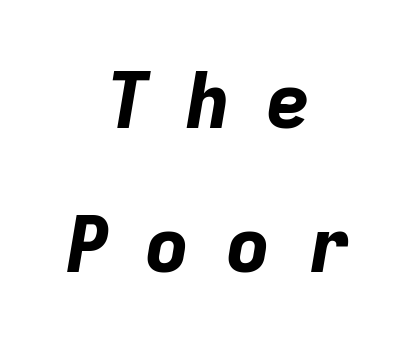
Q: Is the text bold? A: Yes.
Q: Is the text italic (slanted)? A: Yes, it leans right by about 9 degrees.
Q: Is the text underlined? A: No.
Q: How is the paragraph aligned? A: Centered.
Q: Is the spacing between letters normal or unusually wide? A: Unusually wide.
Q: Width (condensed, normal, or wide)? A: Normal.
Q: Stroke contrast? A: Low.
Q: x-height? A: Medium.
Q: Monospaced? A: Yes.
